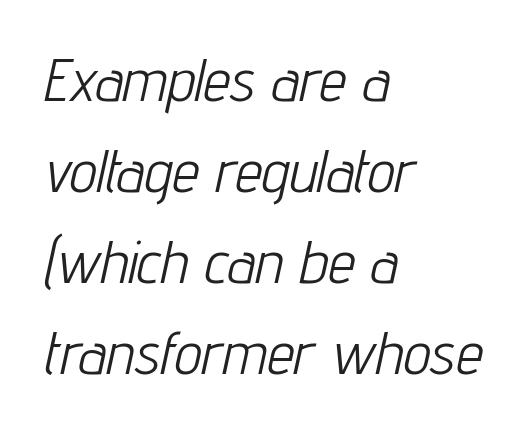
The image shows 61 px light, condensed type, italic (leaning right); set left-aligned, normal line spacing (1.49x), normal letter spacing, not underlined; low stroke contrast and a medium x-height.
